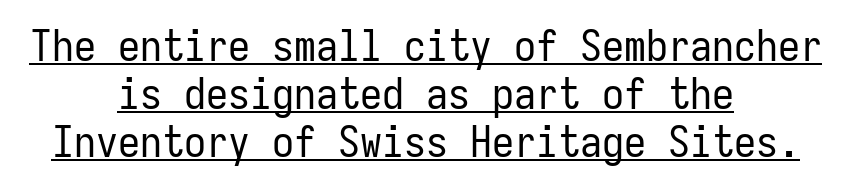
Q: Is the text bold? A: No.
Q: Is the text italic (slanted)? A: No, it is upright.
Q: Is the typeface a serif or a sans-serif typeface? A: Sans-serif.
Q: Is the text underlined? A: Yes.
Q: How is the paragraph aligned? A: Centered.
Q: Is the spacing between letters normal or unusually wide? A: Normal.
Q: Is the spacing between lines tight, normal or loose? A: Tight.
Q: Width (condensed, normal, or wide)? A: Condensed.
Q: Stroke contrast? A: Low.
Q: x-height? A: Medium.
Q: Monospaced? A: Yes.
